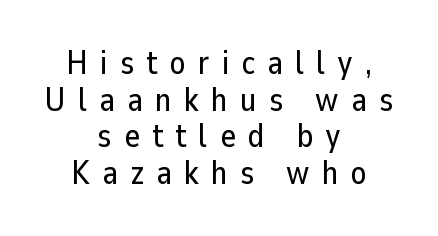
The image shows 33 px sans-serif type, upright; set centered, tight line spacing (1.11x), unusually wide letter spacing (+0.37 em), not underlined; low stroke contrast and a medium x-height.
